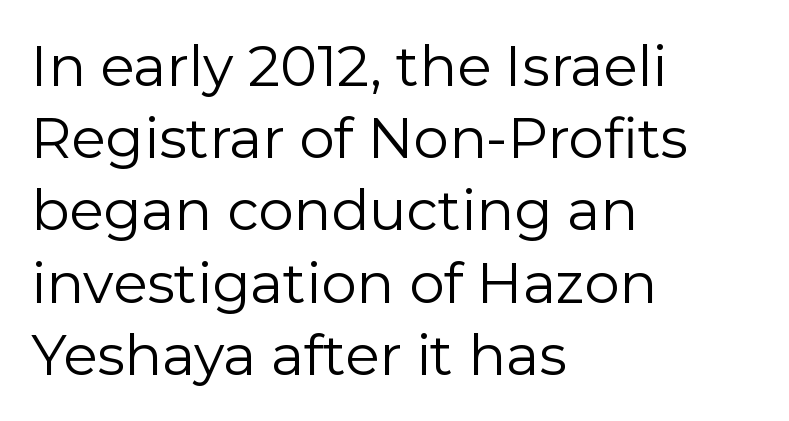
Posture: straight, roman, zero tilt. Left-aligned paragraph, ragged on the right. The foot of each line stays bare and open. Stroke thickness stays within the range of a standard reading face or lighter.
